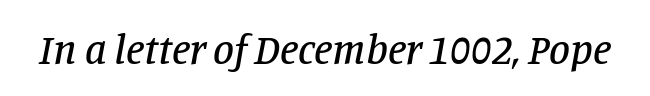
The image shows 42 px serif type, italic (leaning right); set normal letter spacing, not underlined; low stroke contrast and a large x-height.
